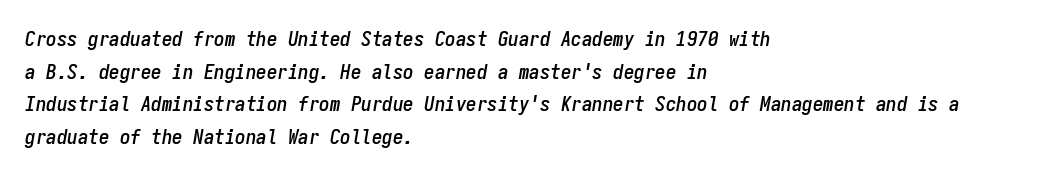
{"italic": "yes", "lean": "right", "slant_degrees": 9, "underline": "no", "align": "left", "line_spacing": "normal", "line_spacing_ratio": 1.55, "letter_spacing": "normal", "letter_spacing_em": 0.0, "glyph_px": 21}
